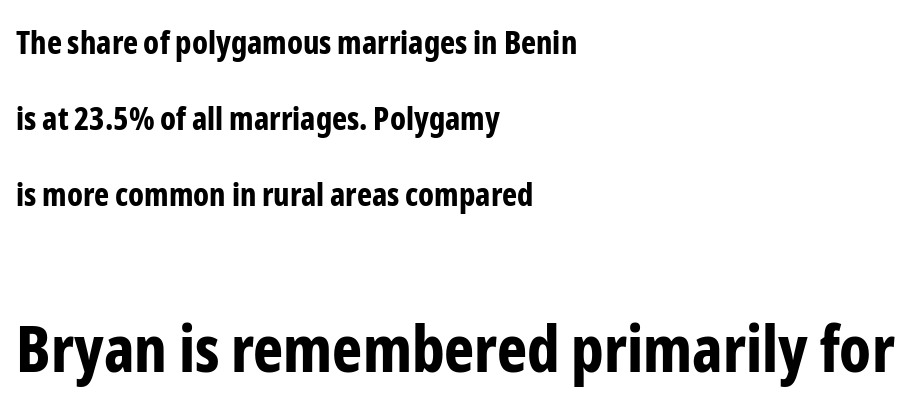
{"serif": "no", "italic": "no", "bold": "yes", "weight": "bold", "width": "condensed", "stroke_contrast": "low", "x_height": "medium", "monospaced": "no", "underline": "no", "align": "left", "line_spacing": "loose", "line_spacing_ratio": 2.38, "letter_spacing": "normal", "letter_spacing_em": 0.0, "larger_block": "second", "size_ratio": 2.0, "glyph_px": 64}
